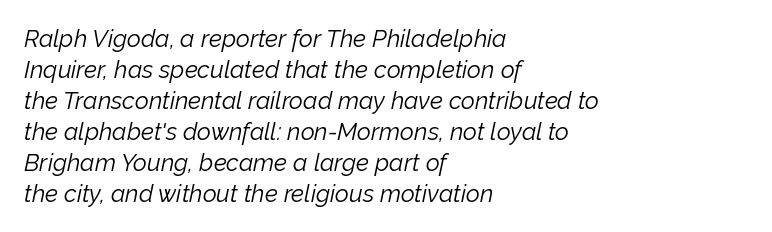
Quick note: interline space is typical. The tracking reads as untouched default to a designer's eye. Words float on clear page, feet unadorned. Looking at the ascenders, they clearly lean.
